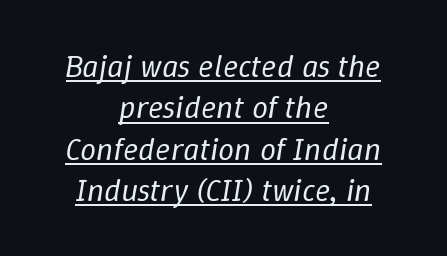
{"italic": "yes", "lean": "right", "slant_degrees": 9, "bold": "no", "weight": "regular", "width": "normal", "stroke_contrast": "low", "x_height": "medium", "monospaced": "no", "underline": "yes", "align": "center", "line_spacing": "normal", "line_spacing_ratio": 1.29, "letter_spacing": "normal", "letter_spacing_em": 0.0, "glyph_px": 32}
